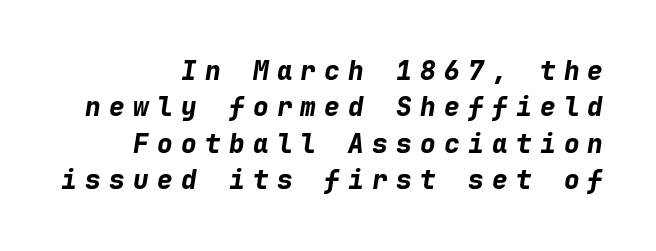
The rendering anchors every line to the right-hand side. Vertical spacing — default. The foot of each line stays bare and open. This is heavy type, rendered in bold. Observe the wide spacing: letters keep a clear distance from each other.
